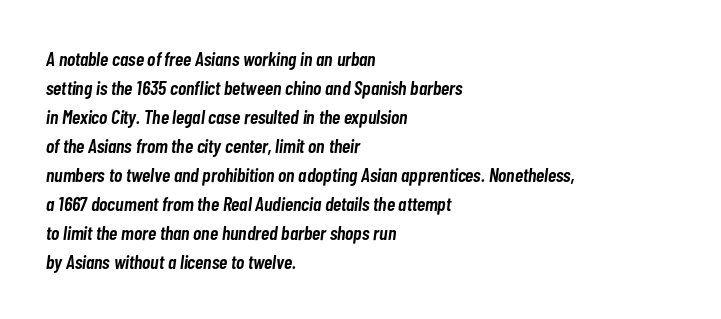
The image shows 20 px text type, italic (leaning right); set left-aligned, normal line spacing (1.45x), normal letter spacing, not underlined.
